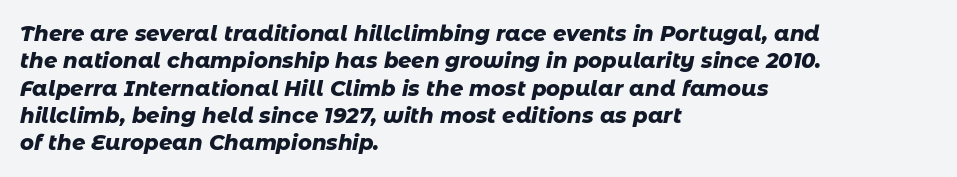
A typesetter would call this leading conventional body-copy spacing. Look at the tracking — it's just the regular setting, nothing added. Alignment: flush left. Rule under the text: the space is simply empty. The typesetting leans heavy: a genuine bold. The face used here has a pronounced slope to its letters.
